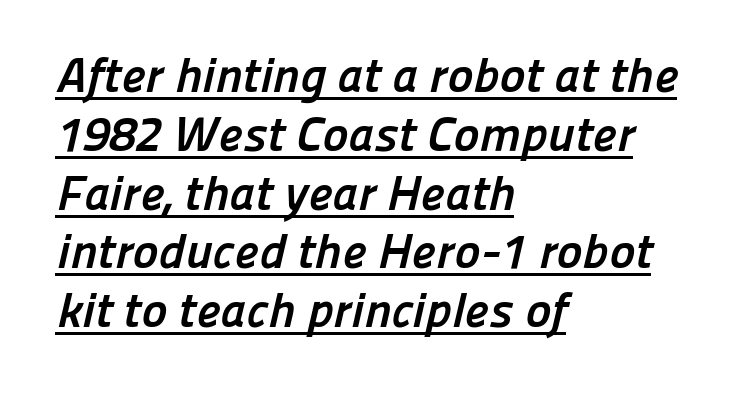
The letters advance in unequal steps, a hallmark of proportional type. Chunky letters — that's bold for sure. Notice how the passage keeps a crisp vertical edge on the left only. Nothing sits at the stroke ends, so this counts as sans-serif. The letterforms sit shoulder to shoulder at normal distance.
